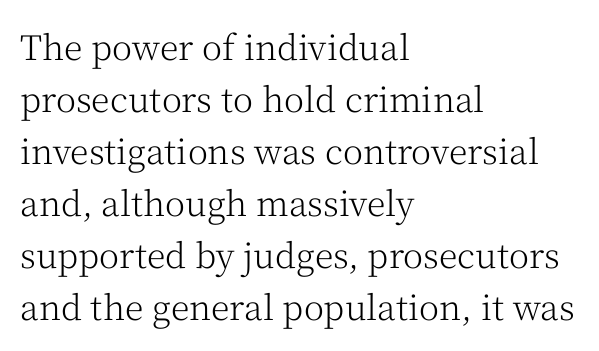
This sample uses an upright cut, with every glyph sitting square on the baseline. Do the characters align in a grid? No, the font is proportional. Line spacing here is normal. The font family rendered here belongs to the serif group. Compared with a typical body face, this is equally light or lighter still. The type is set solid horizontally, with unmodified tracking.
